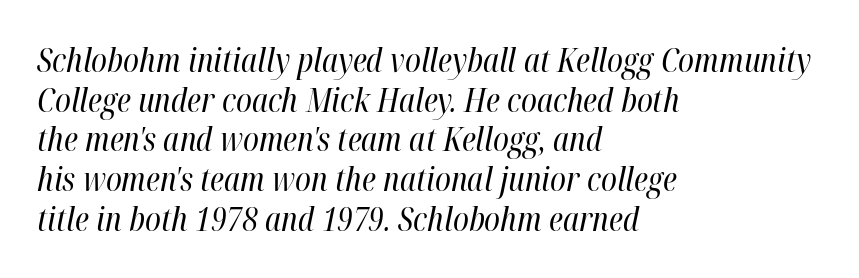
The image shows 32 px regular-weight, condensed type, italic (leaning right); set left-aligned, line spacing 1.24x, normal letter spacing, not underlined; high stroke contrast and a medium x-height.
